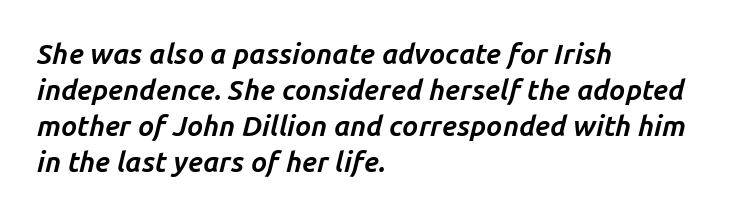
Plenty of ink on the page — the face is bold. Honestly, the row spacing looks completely unremarkable. You could not count columns in this text — the font is proportionally spaced. Rule under the text: the space is simply empty.
